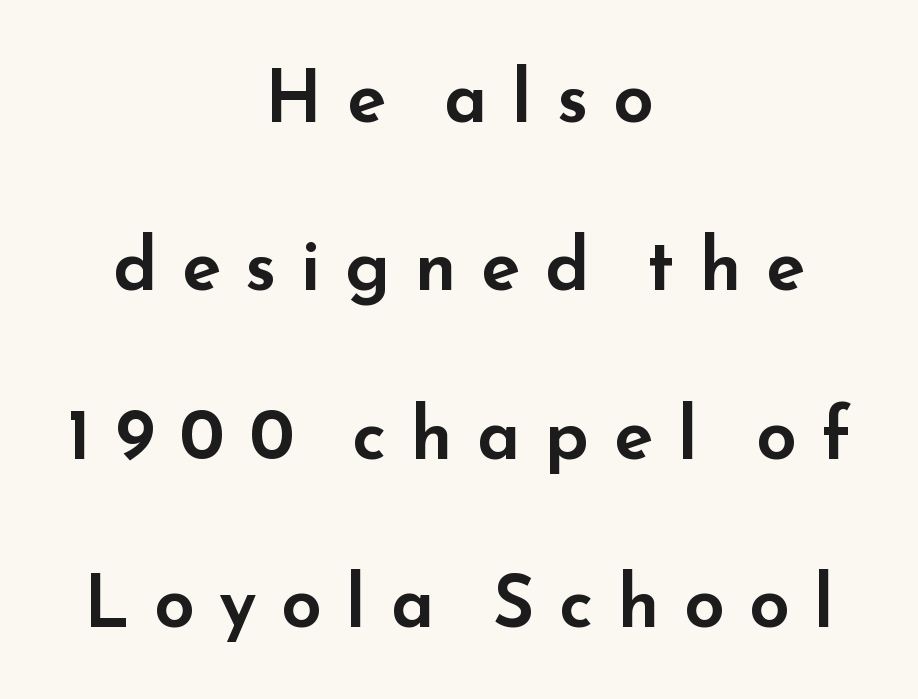
Q: Is the text italic (slanted)? A: No, it is upright.
Q: Is the typeface a serif or a sans-serif typeface? A: Sans-serif.
Q: Is the text underlined? A: No.
Q: How is the paragraph aligned? A: Centered.
Q: Is the spacing between letters normal or unusually wide? A: Unusually wide.
Q: Is the spacing between lines tight, normal or loose? A: Loose.
Q: Width (condensed, normal, or wide)? A: Wide.
Q: Stroke contrast? A: Low.
Q: x-height? A: Small.
Q: Monospaced? A: No.
